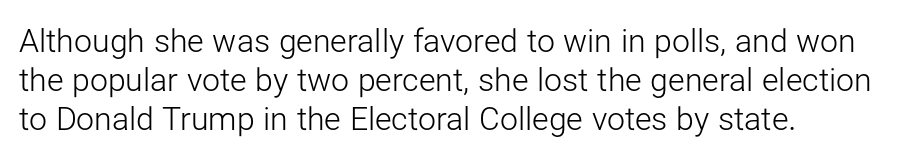
The image shows 32 px light sans-serif type, upright; set left-aligned, line spacing 1.22x, normal letter spacing, not underlined; low stroke contrast and a medium x-height.
